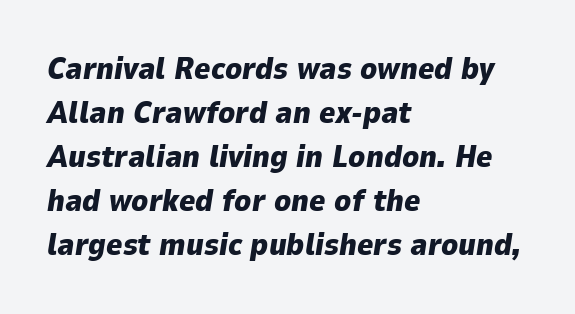
Quick note: italic. Observe the ordinary spacing: letters are neighbours, not strangers. Regarding leading, the lines here are spaced in the standard way. The compositor pushed each line to the left boundary. You'd pick this weight for a headline — it's a proper bold. You could not count columns in this text — the font is proportionally spaced.
